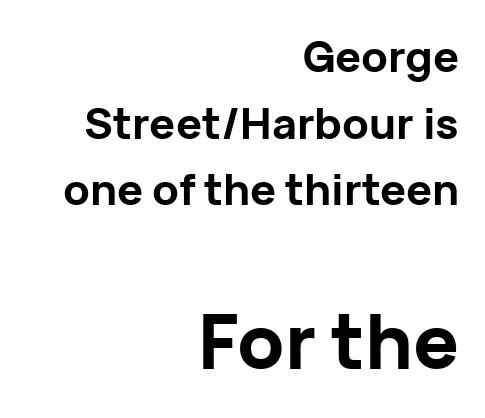
Q: Is the text bold? A: Yes.
Q: Is the text italic (slanted)? A: No, it is upright.
Q: Is the typeface a serif or a sans-serif typeface? A: Sans-serif.
Q: Is the text underlined? A: No.
Q: How is the paragraph aligned? A: Right-aligned.
Q: Is the spacing between letters normal or unusually wide? A: Normal.
Q: Is the spacing between lines tight, normal or loose? A: Normal.
Q: Which block of text is set in a larger size, the first (top) or the second (bottom)? A: The second (bottom) one.
Q: Width (condensed, normal, or wide)? A: Normal.
Q: Stroke contrast? A: Low.
Q: x-height? A: Medium.
Q: Monospaced? A: No.
